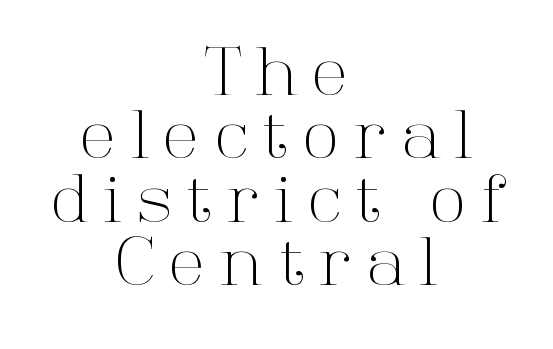
The image shows 66 px light serif type, upright; set centered, tight line spacing (0.96x), unusually wide letter spacing (+0.24 em), not underlined; high stroke contrast and a medium x-height.
